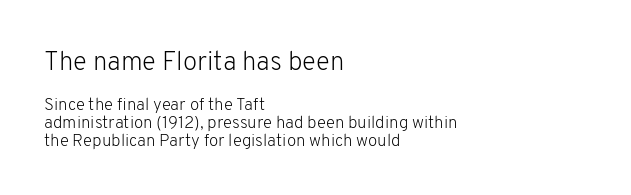
{"italic": "no", "bold": "no", "underline": "no", "align": "left", "line_spacing": "tight", "line_spacing_ratio": 1.07, "letter_spacing": "normal", "letter_spacing_em": 0.0, "larger_block": "first", "size_ratio": 1.53, "glyph_px": 26}
